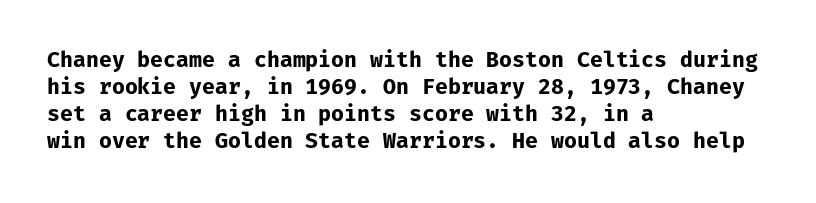
{"italic": "no", "bold": "yes", "underline": "no", "align": "left", "line_spacing": "normal", "line_spacing_ratio": 1.29, "letter_spacing": "normal", "letter_spacing_em": 0.0, "glyph_px": 21}
